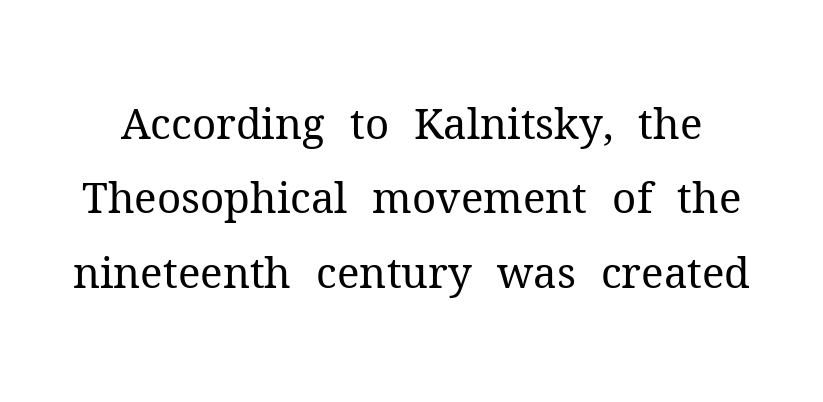
Q: Is the text bold? A: No.
Q: Is the text italic (slanted)? A: No, it is upright.
Q: Is the typeface a serif or a sans-serif typeface? A: Serif.
Q: Is the text underlined? A: No.
Q: Is the spacing between letters normal or unusually wide? A: Normal.
Q: Width (condensed, normal, or wide)? A: Normal.
Q: Stroke contrast? A: Medium.
Q: x-height? A: Medium.
Q: Monospaced? A: No.
